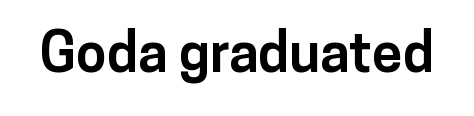
Unlike italic type, these characters show no tilt at all. Nothing unusual about the tracking: characters are spaced as the font intends. The type family on display is of the sans-serif kind. Looks like regular typesetting: each glyph gets only the width it needs.
